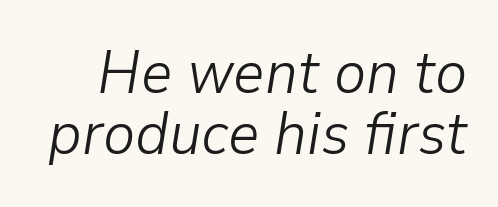
Q: Is the text bold? A: No.
Q: Is the text italic (slanted)? A: Yes, it leans right by about 9 degrees.
Q: Is the text underlined? A: No.
Q: Is the spacing between letters normal or unusually wide? A: Normal.
Q: Is the spacing between lines tight, normal or loose? A: Tight.
Q: Width (condensed, normal, or wide)? A: Normal.
Q: Stroke contrast? A: Low.
Q: x-height? A: Medium.
Q: Monospaced? A: No.
